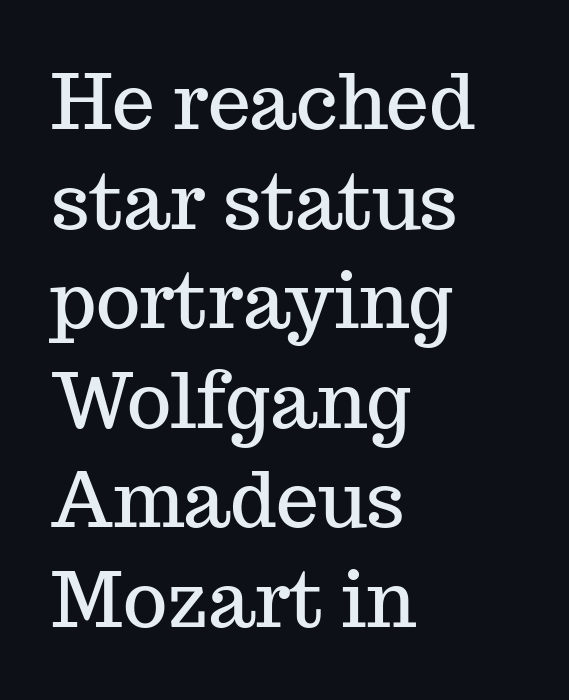
Whoever set this chose a conventional vertical rhythm. In terms of letterspacing, this is plain default setting. The ragged edge is on the right, which tells us the setting is flush left. Honestly, there is no underline to notice here at all. Ordinary non-slanted type is in use. This rendering employs a face with finishing strokes, i.e., a serif.
